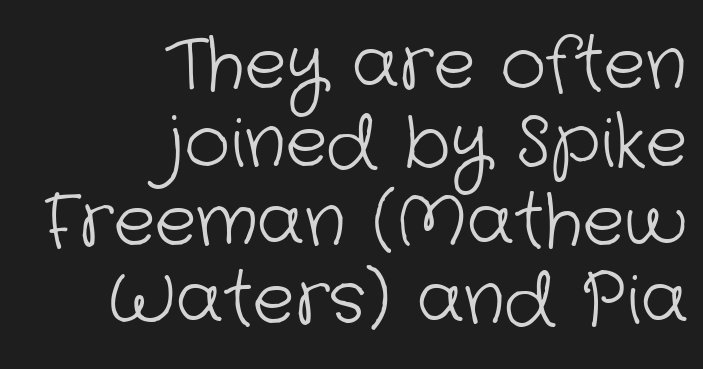
Q: Is the text bold? A: No.
Q: Is the typeface a serif or a sans-serif typeface? A: Sans-serif.
Q: Is the text underlined? A: No.
Q: How is the paragraph aligned? A: Right-aligned.
Q: Is the spacing between letters normal or unusually wide? A: Normal.
Q: Is the spacing between lines tight, normal or loose? A: Tight.
Q: Width (condensed, normal, or wide)? A: Normal.
Q: Stroke contrast? A: Low.
Q: x-height? A: Medium.
Q: Monospaced? A: No.
